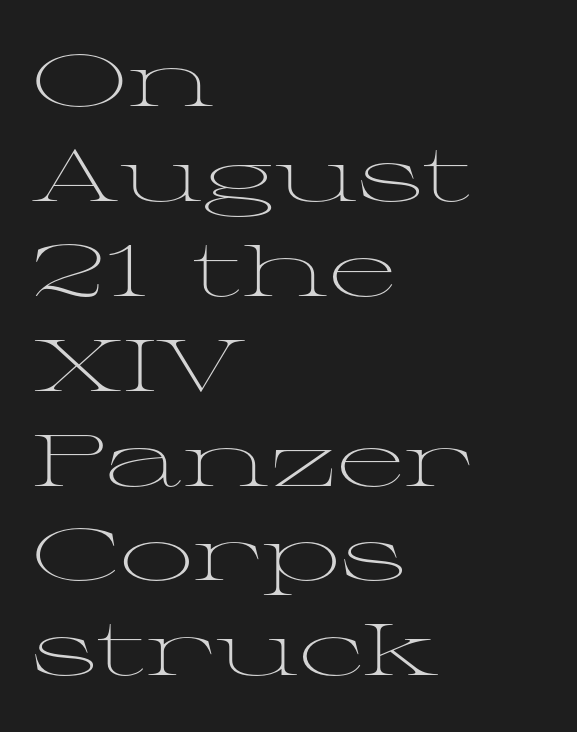
{"serif": "yes", "italic": "no", "bold": "no", "weight": "light", "width": "wide", "stroke_contrast": "medium", "x_height": "medium", "monospaced": "no", "underline": "no", "align": "left", "line_spacing": "normal", "line_spacing_ratio": 1.3, "letter_spacing": "normal", "letter_spacing_em": 0.0, "glyph_px": 73}
